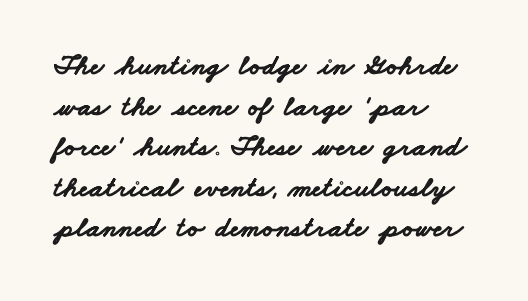
The image shows 29 px bold, wide sans-serif type; set left-aligned, normal line spacing (1.4x), normal letter spacing, not underlined; low stroke contrast and a small x-height.
